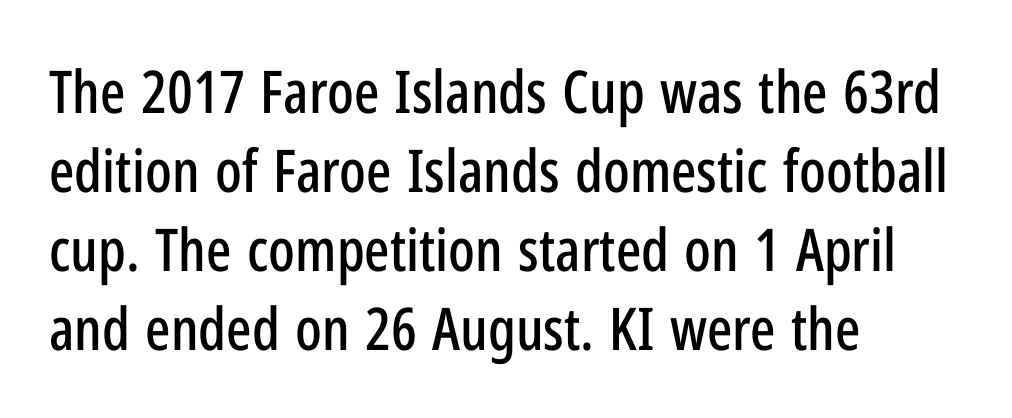
Honestly, there is no underline to notice here at all. You could call the tracking neutral — neither tight nor loose. Here the designer chose a conventional face with non-uniform glyph widths. Casual observation: everything's shoved over to the left. One glance says typical: line gaps are just what's usual. Letterform terminals end flat and unadorned throughout the passage.
